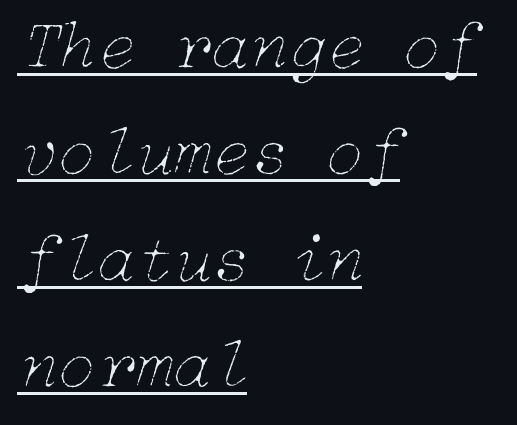
A classic flush-left, rag-right setting is used for this passage. These glyphs show unthickened strokes, regular width or finer. Does the lettering tilt? It does — this is italic. The face used here is rendered with its standard letterfit. Does a line run under the words? Yes, clearly.
